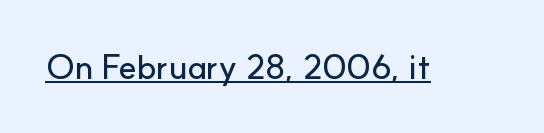
Looks like someone drew a line under every word here. The text was rendered using a sans face with plain stroke endings. Is this a fixed-width face? No — the glyphs have proportional, varying widths. Do the letters lean? They stand straight. The gaps between neighbouring characters are ordinary and unremarkable.
